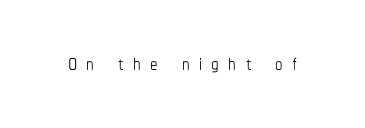
{"italic": "no", "bold": "no", "weight": "thin", "width": "condensed", "stroke_contrast": "low", "x_height": "medium", "monospaced": "no", "underline": "no", "letter_spacing": "wide", "letter_spacing_em": 0.31, "glyph_px": 30}
